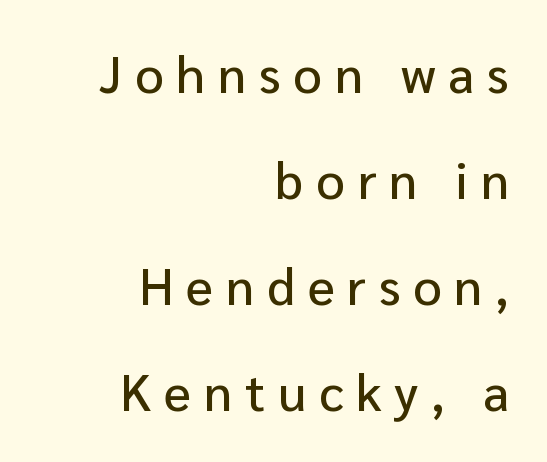
Q: Is the text italic (slanted)? A: No, it is upright.
Q: Is the typeface a serif or a sans-serif typeface? A: Sans-serif.
Q: Is the text underlined? A: No.
Q: How is the paragraph aligned? A: Right-aligned.
Q: Is the spacing between letters normal or unusually wide? A: Unusually wide.
Q: Is the spacing between lines tight, normal or loose? A: Loose.
Q: Width (condensed, normal, or wide)? A: Normal.
Q: Stroke contrast? A: Low.
Q: x-height? A: Medium.
Q: Monospaced? A: No.
